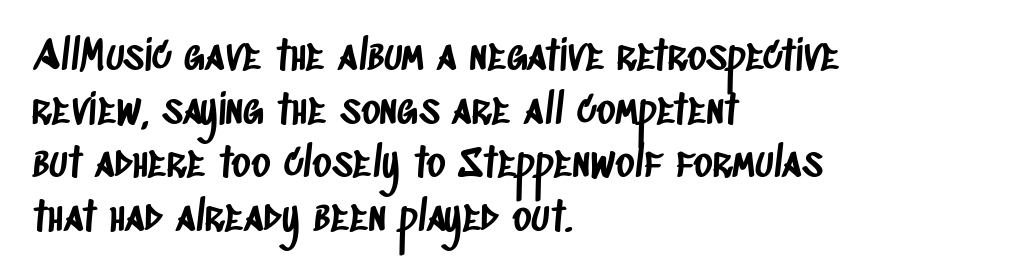
The image shows 41 px condensed sans-serif type; set left-aligned, normal line spacing (1.31x), normal letter spacing, not underlined; low stroke contrast and a large x-height.
